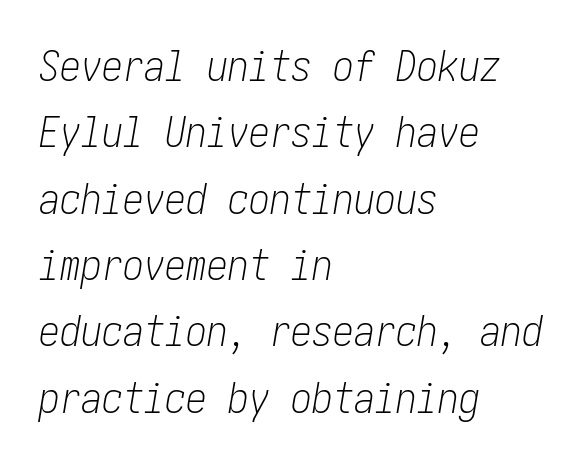
Q: Is the text bold? A: No.
Q: Is the text italic (slanted)? A: Yes, it leans right by about 10 degrees.
Q: Is the text underlined? A: No.
Q: How is the paragraph aligned? A: Left-aligned.
Q: Is the spacing between letters normal or unusually wide? A: Normal.
Q: Is the spacing between lines tight, normal or loose? A: Normal.
Q: Width (condensed, normal, or wide)? A: Condensed.
Q: Stroke contrast? A: Low.
Q: x-height? A: Medium.
